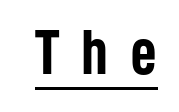
Q: Is the text bold? A: Yes.
Q: Is the text italic (slanted)? A: No, it is upright.
Q: Is the typeface a serif or a sans-serif typeface? A: Sans-serif.
Q: Is the text underlined? A: Yes.
Q: Is the spacing between letters normal or unusually wide? A: Unusually wide.
Q: Width (condensed, normal, or wide)? A: Condensed.
Q: Stroke contrast? A: Low.
Q: x-height? A: Medium.
Q: Monospaced? A: No.
